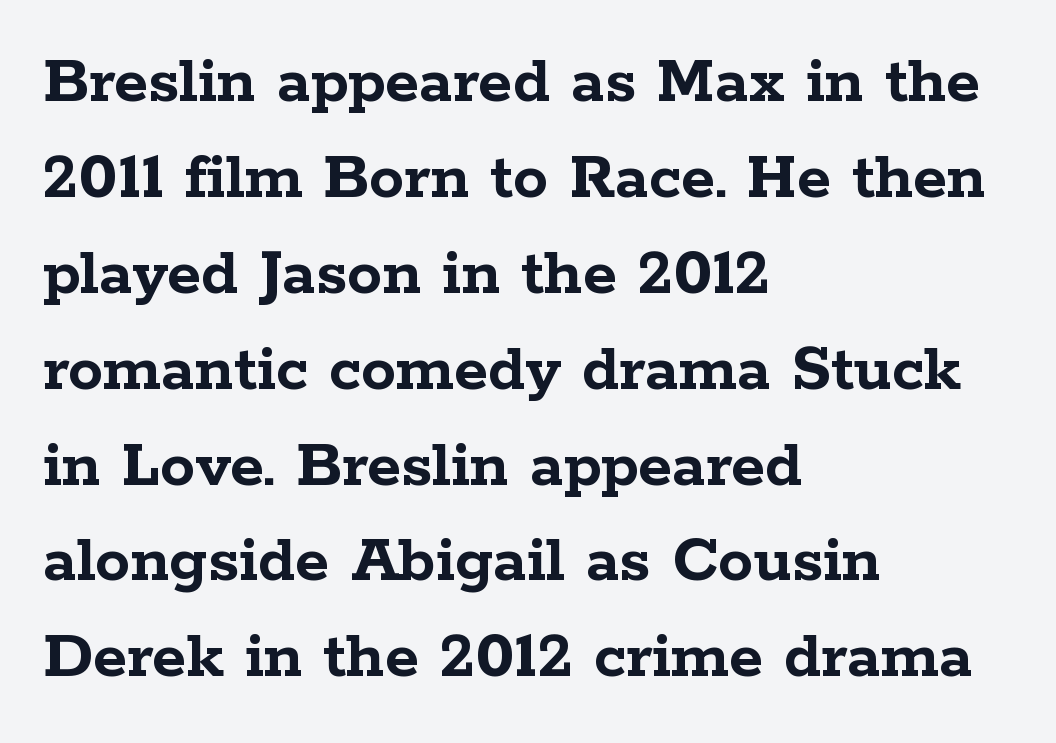
The passage shown is typed in a proportional face where columns would drift. Font category for this specimen: serif. Designer's note — italics off, roman on. The passage is arranged the way most books set body copy — flush left.
